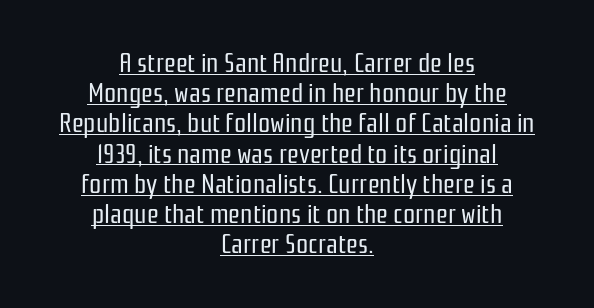
Check the space under the baseline: a stroke is drawn there. The space between consecutive lines is stingy. The typography opts for an upright posture over an oblique one. Line starts and ends both wander, symmetrically. Observe the ordinary spacing: letters are neighbours, not strangers.
